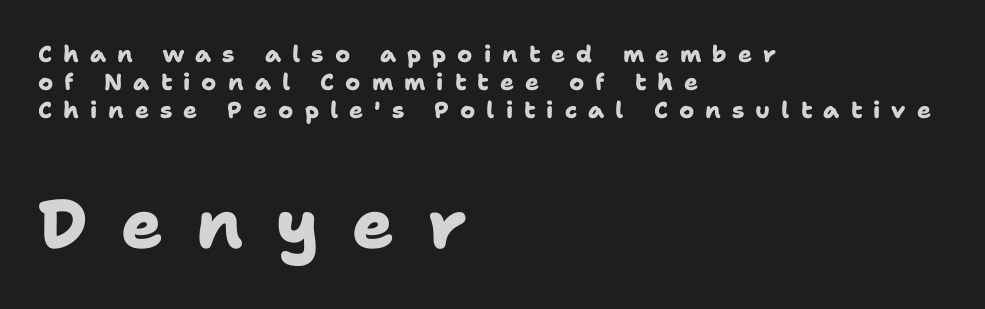
Q: Is the text bold? A: Yes.
Q: Is the typeface a serif or a sans-serif typeface? A: Sans-serif.
Q: Is the text underlined? A: No.
Q: How is the paragraph aligned? A: Left-aligned.
Q: Is the spacing between letters normal or unusually wide? A: Unusually wide.
Q: Which block of text is set in a larger size, the first (top) or the second (bottom)? A: The second (bottom) one.
Q: Width (condensed, normal, or wide)? A: Normal.
Q: Stroke contrast? A: Low.
Q: x-height? A: Medium.
Q: Monospaced? A: No.
